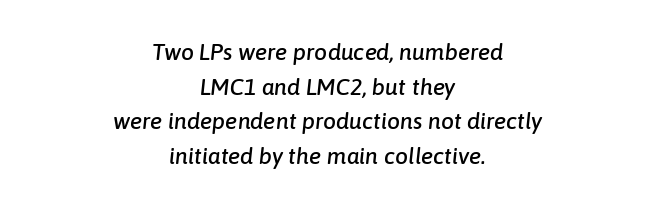
The image shows 23 px text type, italic (leaning right); set centered, normal line spacing (1.51x), normal letter spacing, not underlined.
